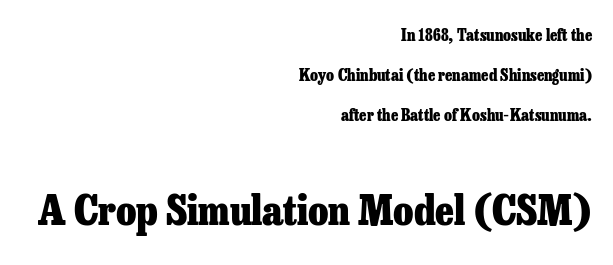
Q: Is the text bold? A: Yes.
Q: Is the text italic (slanted)? A: No, it is upright.
Q: Is the typeface a serif or a sans-serif typeface? A: Serif.
Q: Is the text underlined? A: No.
Q: How is the paragraph aligned? A: Right-aligned.
Q: Is the spacing between letters normal or unusually wide? A: Normal.
Q: Is the spacing between lines tight, normal or loose? A: Loose.
Q: Which block of text is set in a larger size, the first (top) or the second (bottom)? A: The second (bottom) one.
Q: Width (condensed, normal, or wide)? A: Normal.
Q: Stroke contrast? A: Low.
Q: x-height? A: Medium.
Q: Monospaced? A: No.
